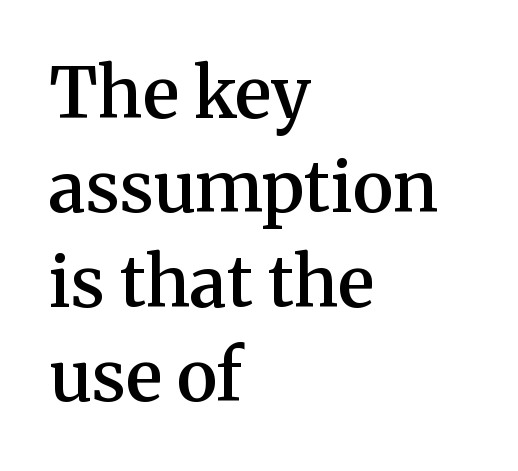
Firm but not heavy-handed strokes: this text is semibold. The specimen reads as upright at a glance. Spacing verdict: proportional, widths tailored to each character. The space beneath each line is pristine and unruled.
